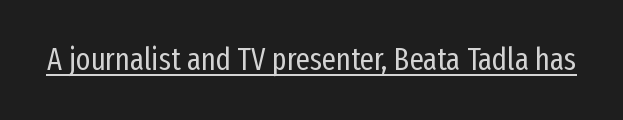
The image shows 31 px regular-weight, condensed sans-serif type, upright; set normal letter spacing, underlined; low stroke contrast and a medium x-height.
